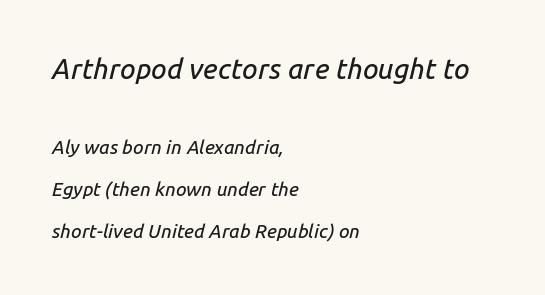
Letters rest on an invisible, unmarked baseline. Is the letter spacing exaggerated? No — it looks like the ordinary default. The rendering anchors every line to the left-hand side. Each letter keeps its own natural width here, so spacing adapts to shape.
